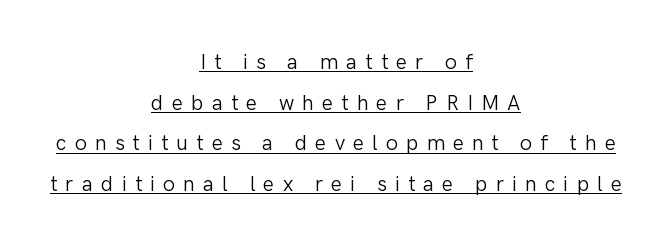
The image shows 21 px text type, upright; set centered, loose line spacing (1.94x), unusually wide letter spacing (+0.39 em), underlined.
